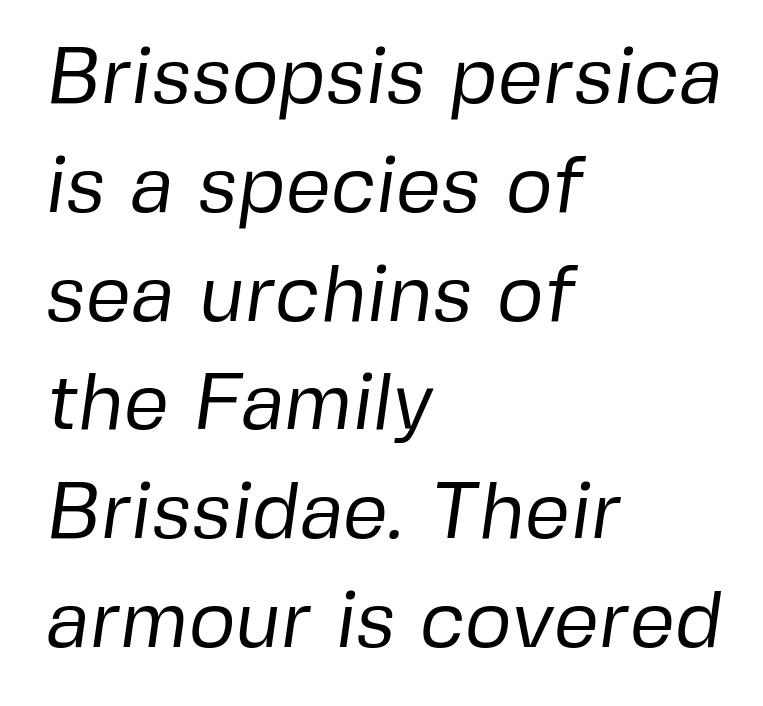
{"serif": "no", "bold": "no", "weight": "regular", "width": "normal", "stroke_contrast": "low", "x_height": "medium", "monospaced": "no", "underline": "no", "align": "left", "line_spacing": "normal", "line_spacing_ratio": 1.36, "letter_spacing": "normal", "letter_spacing_em": 0.0, "glyph_px": 80}
